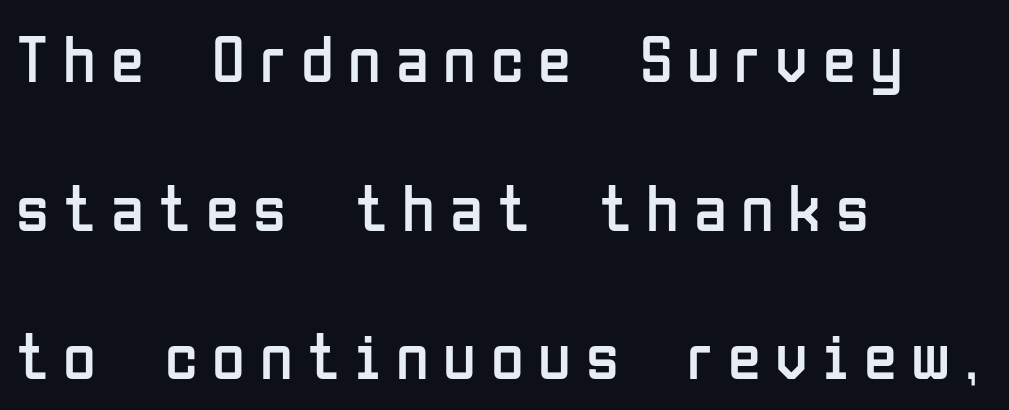
The image shows 67 px regular-weight, condensed sans-serif type, upright; set left-aligned, loose line spacing (2.22x), unusually wide letter spacing (+0.22 em), not underlined; low stroke contrast and a medium x-height.
